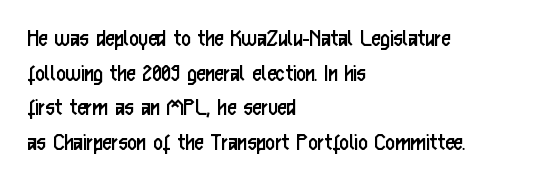
Q: Is the text bold? A: No.
Q: Is the text italic (slanted)? A: No, it is upright.
Q: Is the text underlined? A: No.
Q: How is the paragraph aligned? A: Left-aligned.
Q: Is the spacing between letters normal or unusually wide? A: Normal.
Q: Is the spacing between lines tight, normal or loose? A: Normal.
